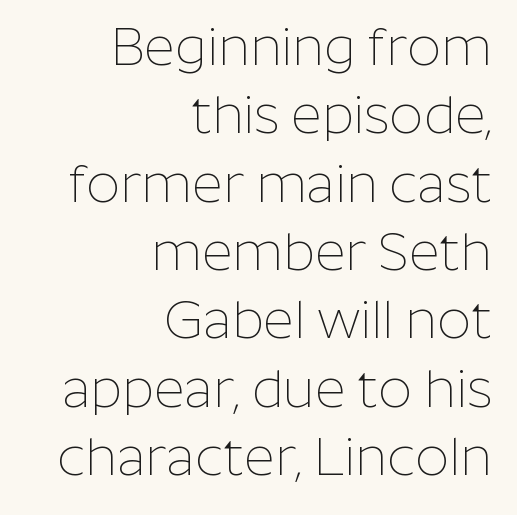
The image shows 53 px thin sans-serif type, upright; set right-aligned, normal line spacing (1.29x), normal letter spacing, not underlined; low stroke contrast and a medium x-height.
